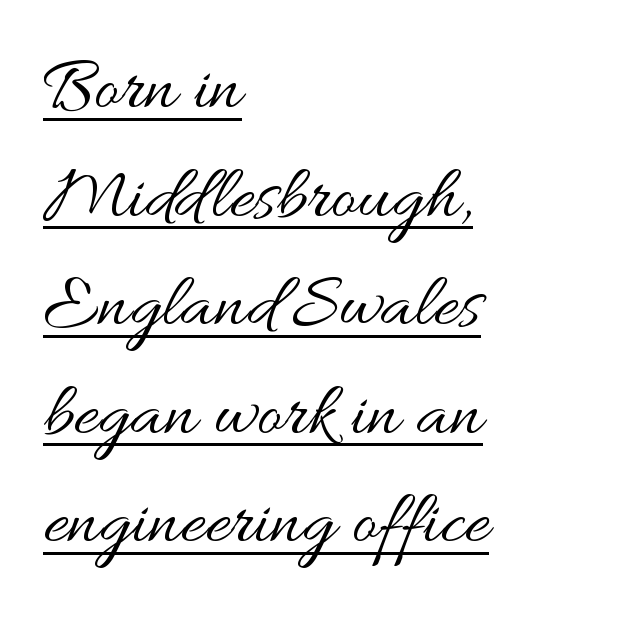
This rendering uses left alignment, leaving the right contour irregular. Looks like someone drew a line under every word here. Each letter keeps its own natural width here, so spacing adapts to shape. Tracking here is standard; glyphs follow each other at the usual distance. Stems and bowls with no extra thickness — not bold. If you measured baseline to baseline, you'd find a middling distance.
